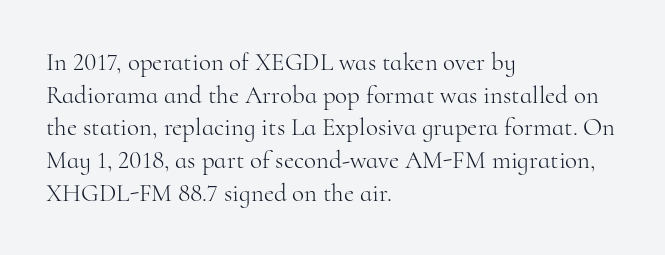
Q: Is the text bold? A: No.
Q: Is the text italic (slanted)? A: No, it is upright.
Q: Is the text underlined? A: No.
Q: How is the paragraph aligned? A: Left-aligned.
Q: Is the spacing between letters normal or unusually wide? A: Normal.
Q: Is the spacing between lines tight, normal or loose? A: Normal.
